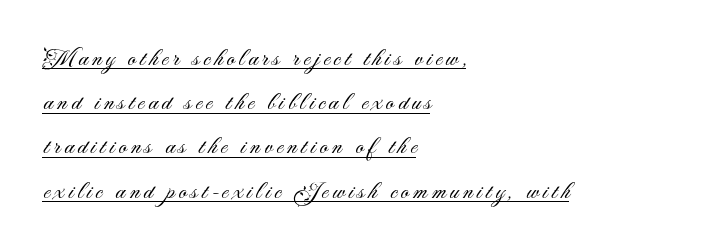
{"bold": "no", "underline": "yes", "align": "left", "line_spacing_ratio": 1.77, "glyph_px": 25}
